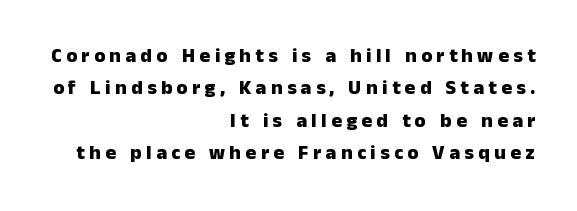
The image shows 20 px bold type, upright; set right-aligned, normal line spacing (1.62x), unusually wide letter spacing (+0.22 em), not underlined.
